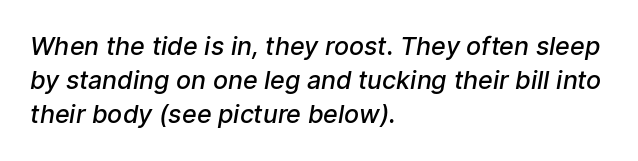
Q: Is the text bold? A: Semi-bold.
Q: Is the text underlined? A: No.
Q: How is the paragraph aligned? A: Left-aligned.
Q: Is the spacing between letters normal or unusually wide? A: Normal.
Q: Is the spacing between lines tight, normal or loose? A: Normal.
